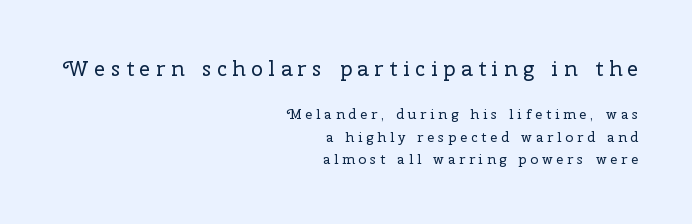
{"italic": "no", "bold": "no", "underline": "no", "align": "right", "line_spacing": "normal", "line_spacing_ratio": 1.6, "letter_spacing": "wide", "letter_spacing_em": 0.28, "larger_block": "first", "size_ratio": 1.5, "glyph_px": 21}
